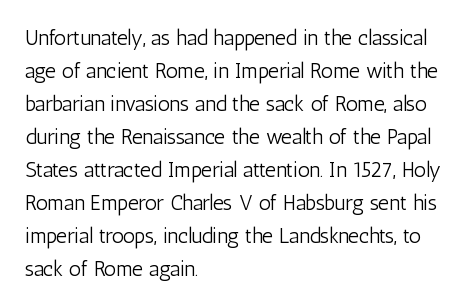
The image shows 21 px text type, upright; set left-aligned, normal line spacing (1.57x), normal letter spacing, not underlined.
